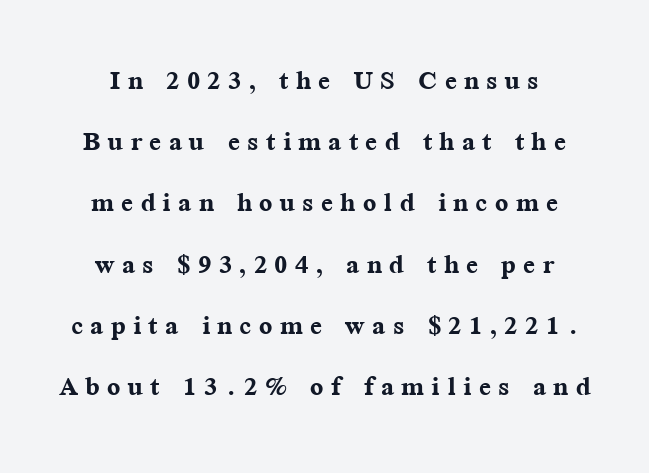
Are there feet on the stems? There are — it's a serif. Characters remain perfectly vertical along every line. Character widths vary here, with narrow letters taking less room than wide ones. Unmarked baselines from the first word to the last. Students, this is bold: see how much ink each stroke carries. A centered setting, common on invitations and titles, is used for this passage.
